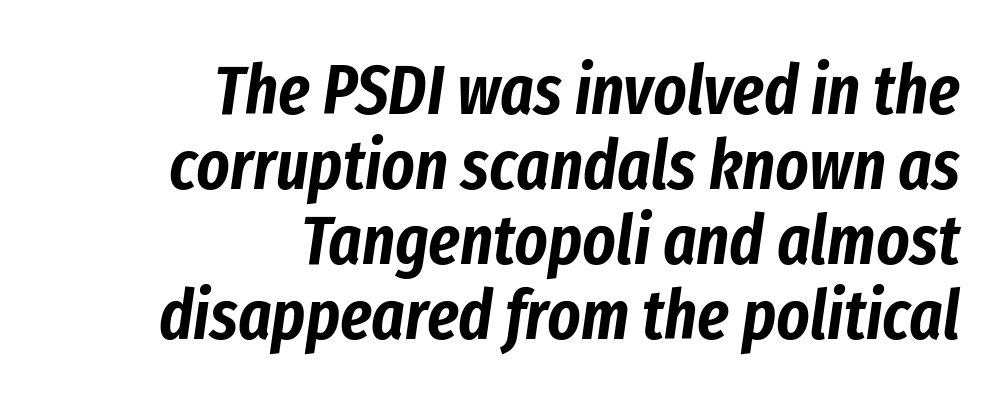
Is the block centered? No — it sits flush against the right margin. Underline: absent. Quick note: italic. Notice how descenders almost collide with the ascenders below — that's tight leading. You could not count columns in this text — the font is proportionally spaced.
